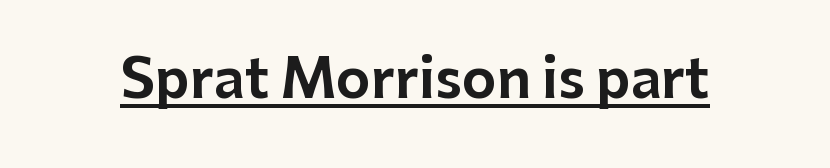
The image shows 53 px sans-serif type, upright; set normal letter spacing, underlined; low stroke contrast and a medium x-height.
